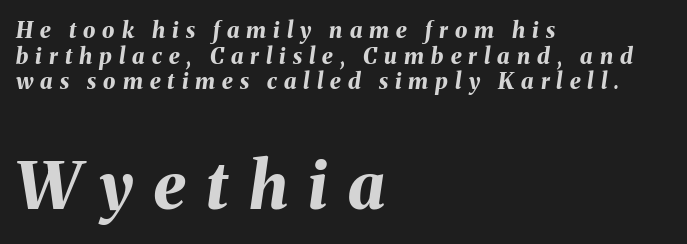
{"italic": "yes", "lean": "right", "slant_degrees": 8, "bold": "yes", "weight": "bold", "width": "normal", "stroke_contrast": "medium", "x_height": "medium", "monospaced": "no", "underline": "no", "align": "left", "line_spacing_ratio": 1.17, "letter_spacing": "wide", "letter_spacing_em": 0.32, "larger_block": "second", "size_ratio": 2.95, "glyph_px": 65}
